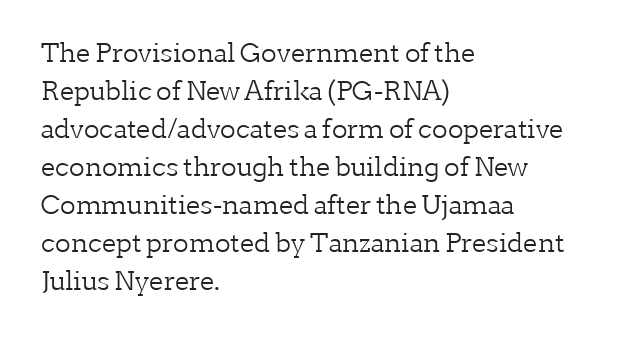
Q: Is the text bold? A: No.
Q: Is the text italic (slanted)? A: No, it is upright.
Q: Is the text underlined? A: No.
Q: How is the paragraph aligned? A: Left-aligned.
Q: Is the spacing between letters normal or unusually wide? A: Normal.
Q: Is the spacing between lines tight, normal or loose? A: Normal.
